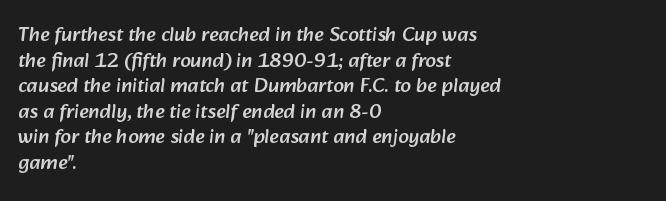
{"underline": "no", "align": "left", "line_spacing_ratio": 1.22, "letter_spacing": "normal", "letter_spacing_em": 0.0, "glyph_px": 21}
